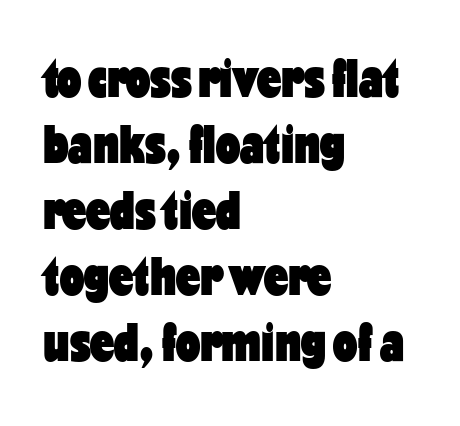
{"serif": "no", "italic": "no", "bold": "yes", "weight": "heavy", "width": "condensed", "stroke_contrast": "low", "x_height": "medium", "monospaced": "no", "underline": "no", "align": "left", "line_spacing_ratio": 1.22, "letter_spacing": "normal", "letter_spacing_em": 0.0, "glyph_px": 54}
